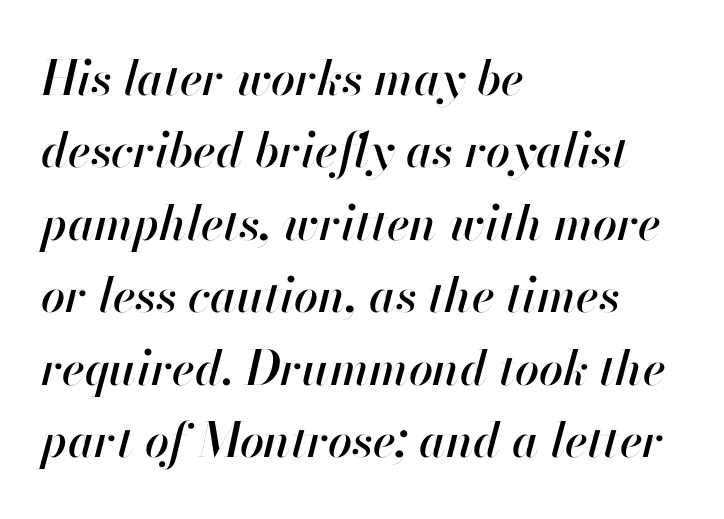
What stands out about the letter spacing? Nothing — it is the standard amount. If you drew a ruler down the left edge, every line would touch it. The vertical gap from one line to the next is medium. Here the designer chose a conventional face with non-uniform glyph widths. Italic: yes, the glyphs are oblique.
